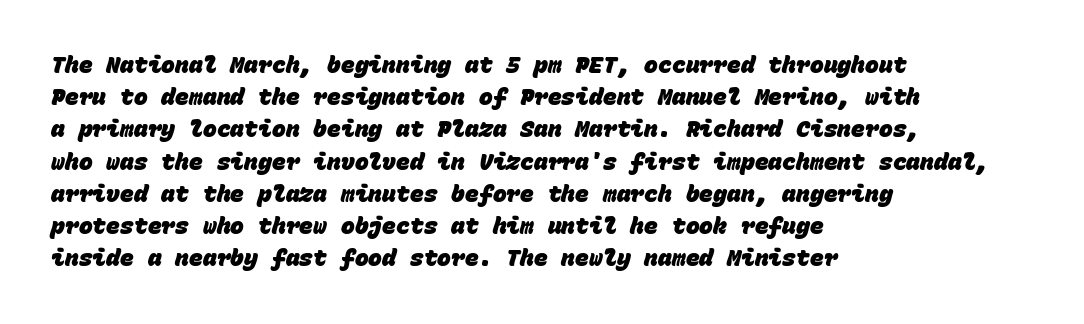
{"bold": "yes", "underline": "no", "align": "left", "line_spacing": "normal", "line_spacing_ratio": 1.4, "letter_spacing": "normal", "letter_spacing_em": 0.0, "glyph_px": 23}
